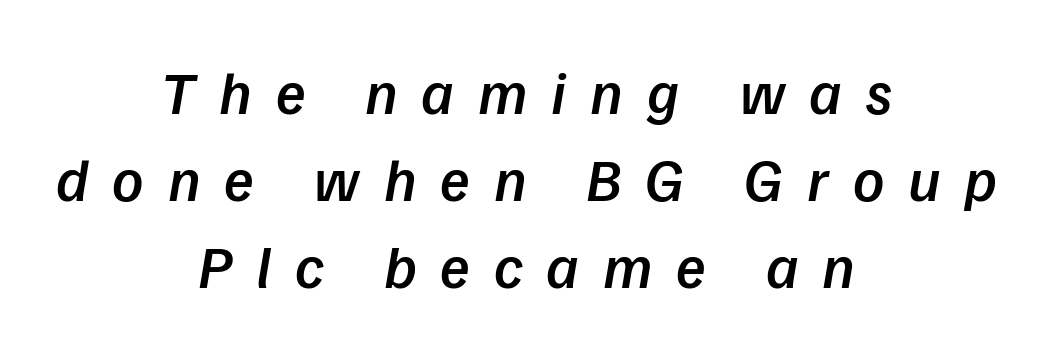
The image shows 61 px semibold type, italic (leaning right); set centered, normal line spacing (1.43x), unusually wide letter spacing (+0.39 em), not underlined; low stroke contrast and a medium x-height.
